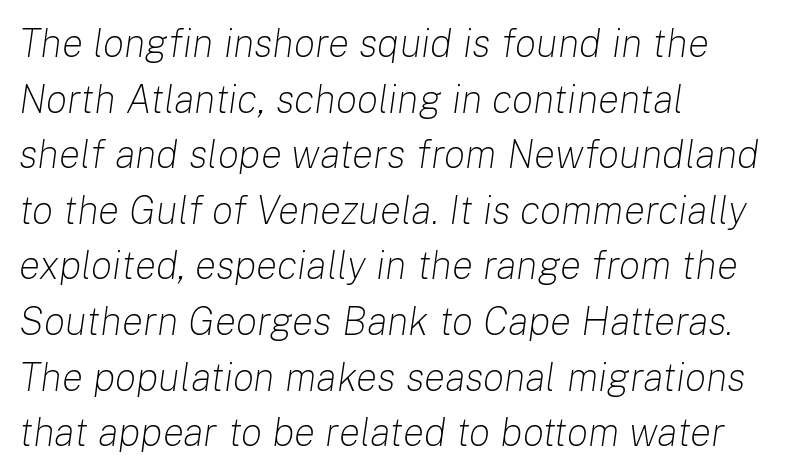
Q: Is the text bold? A: No.
Q: Is the text italic (slanted)? A: Yes, it leans right by about 8 degrees.
Q: Is the text underlined? A: No.
Q: How is the paragraph aligned? A: Left-aligned.
Q: Is the spacing between letters normal or unusually wide? A: Normal.
Q: Is the spacing between lines tight, normal or loose? A: Normal.
Q: Width (condensed, normal, or wide)? A: Normal.
Q: Stroke contrast? A: Low.
Q: x-height? A: Medium.
Q: Monospaced? A: No.
